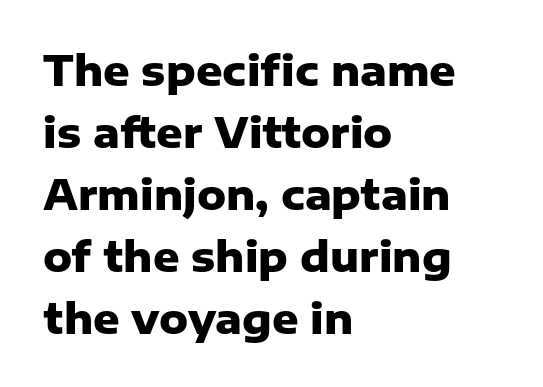
{"serif": "no", "italic": "no", "bold": "yes", "weight": "heavy", "width": "normal", "stroke_contrast": "low", "x_height": "medium", "monospaced": "no", "underline": "no", "align": "left", "line_spacing": "normal", "line_spacing_ratio": 1.51, "letter_spacing": "normal", "letter_spacing_em": 0.0, "glyph_px": 41}
